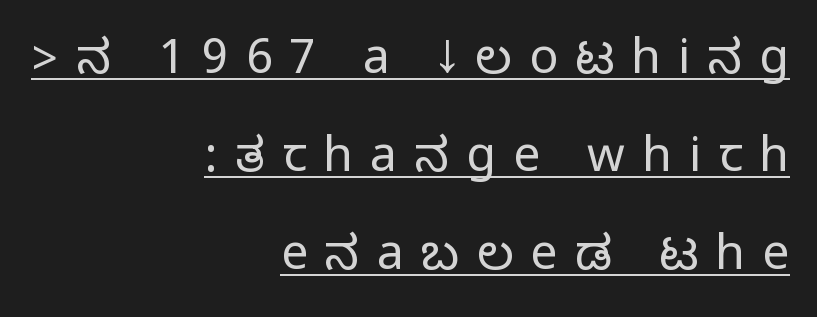
Q: Is the text italic (slanted)? A: No, it is upright.
Q: Is the typeface a serif or a sans-serif typeface? A: Sans-serif.
Q: Is the text underlined? A: Yes.
Q: How is the paragraph aligned? A: Right-aligned.
Q: Is the spacing between letters normal or unusually wide? A: Unusually wide.
Q: Is the spacing between lines tight, normal or loose? A: Loose.
Q: Width (condensed, normal, or wide)? A: Condensed.
Q: Stroke contrast? A: Medium.
Q: Monospaced? A: No.
